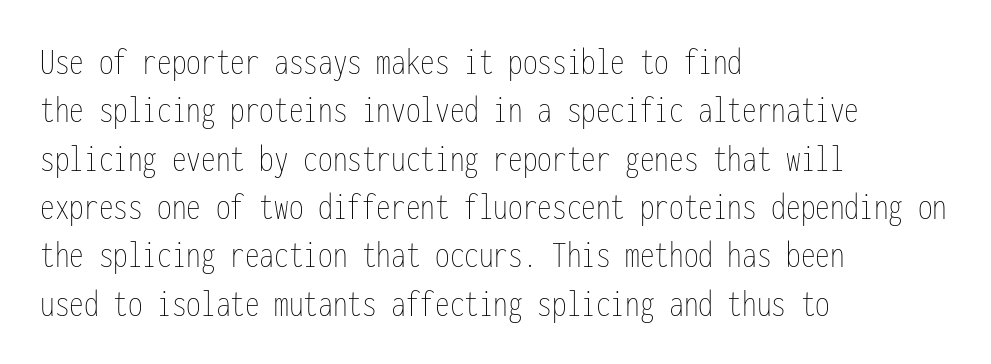
Q: Is the text bold? A: No.
Q: Is the text italic (slanted)? A: No, it is upright.
Q: Is the text underlined? A: No.
Q: How is the paragraph aligned? A: Left-aligned.
Q: Is the spacing between letters normal or unusually wide? A: Normal.
Q: Width (condensed, normal, or wide)? A: Condensed.
Q: Stroke contrast? A: Low.
Q: x-height? A: Medium.
Q: Monospaced? A: Yes.
